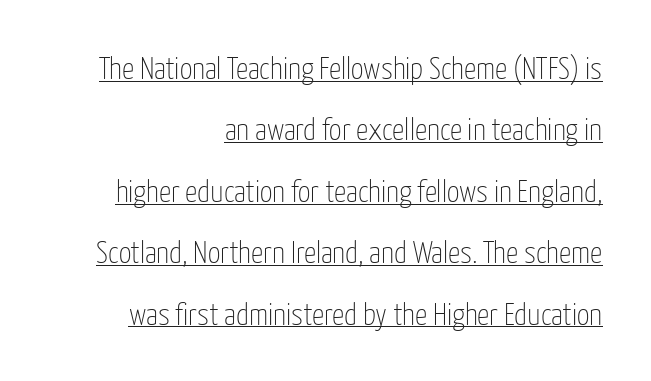
The image shows 31 px thin, condensed sans-serif type, upright; set right-aligned, loose line spacing (1.98x), normal letter spacing, underlined; low stroke contrast and a medium x-height.
